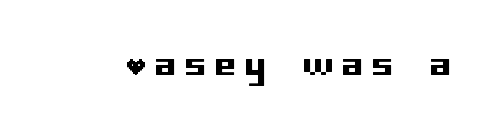
Short note: letters widely spaced. Just letters on the line, the space beneath them empty. This is roman type, the default non-slanted kind. Are there feet on the stems? There aren't — it's a sans.
